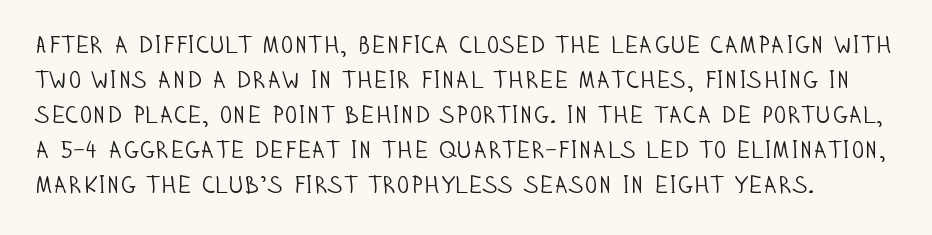
{"italic": "no", "bold": "no", "underline": "no", "line_spacing": "normal", "line_spacing_ratio": 1.46, "letter_spacing": "normal", "letter_spacing_em": 0.0, "glyph_px": 24}
